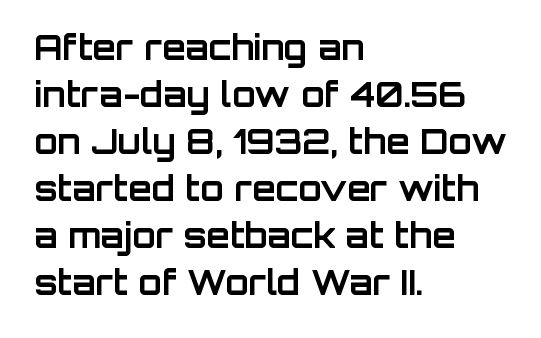
{"serif": "no", "italic": "no", "bold": "yes", "weight": "bold", "width": "normal", "stroke_contrast": "low", "x_height": "large", "monospaced": "no", "underline": "no", "align": "left", "line_spacing": "normal", "line_spacing_ratio": 1.38, "letter_spacing": "normal", "letter_spacing_em": 0.0, "glyph_px": 34}
